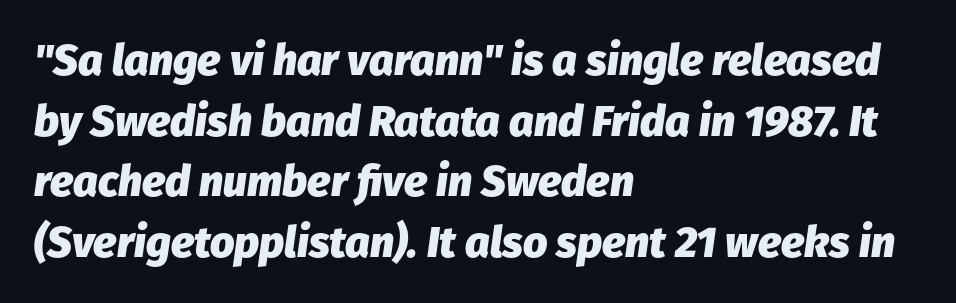
A student would call this left alignment; a typographer would say flush left, rag right. Here the designer chose a conventional face with non-uniform glyph widths. Is there much room between lines? A standard amount, neither cramped nor airy. Pretty heavy lettering here — definitely bold. These lines keep a tight, regular rhythm from letter to letter.
